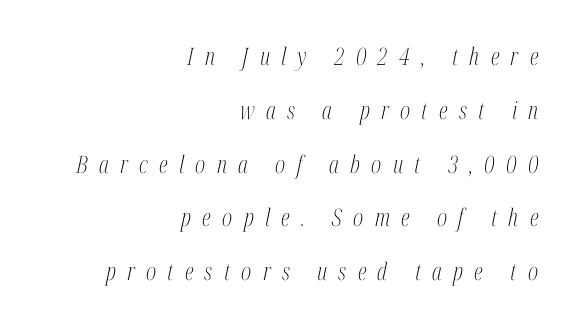
The characters are drawn with everyday or finer stroke widths. Characters follow at a spacing far wider than the type designer built in. Nobody drew a line under any word here. Rows of type keep a wide berth in the vertical direction. Looking at the ascenders, they clearly lean.
